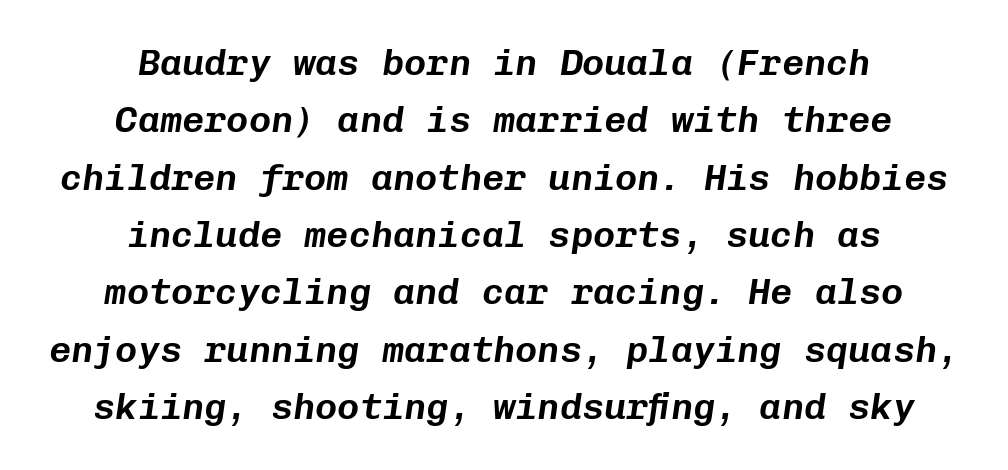
Compared with a flush-left layout, this one balances lines on the center instead. Slanted lettering throughout. A clean baseline with only descenders dipping below it. There is no visible air inserted between adjacent glyphs. Every character here occupies the same horizontal width, giving the sample a typewriter-like rhythm.
